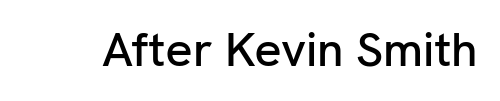
The image shows 48 px sans-serif type, upright; set normal letter spacing, not underlined; low stroke contrast and a medium x-height.
